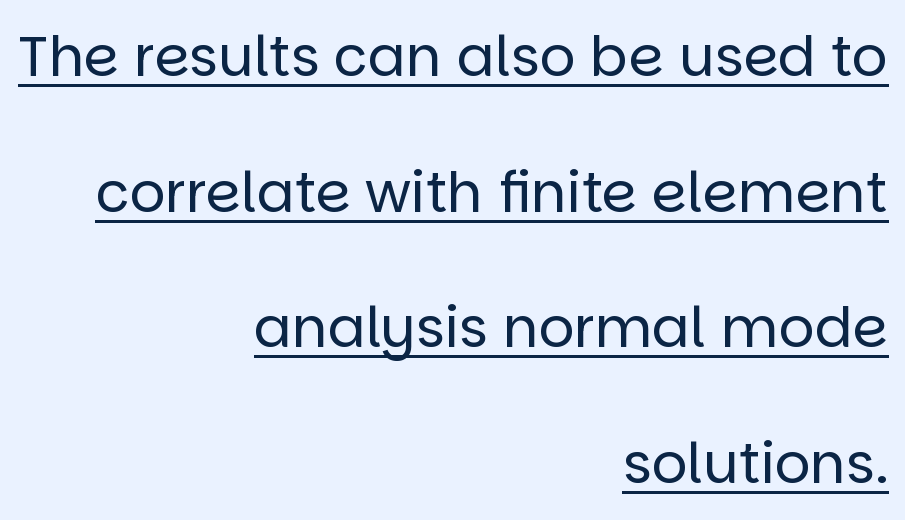
The image shows 56 px regular-weight sans-serif type, upright; set right-aligned, loose line spacing (2.42x), normal letter spacing, underlined; low stroke contrast and a large x-height.
